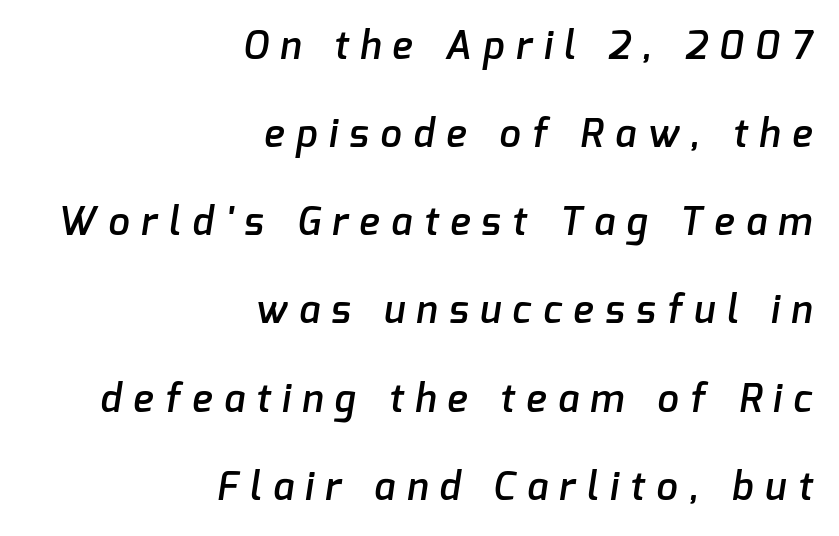
Q: Is the text bold? A: Semi-bold.
Q: Is the typeface a serif or a sans-serif typeface? A: Sans-serif.
Q: Is the text underlined? A: No.
Q: How is the paragraph aligned? A: Right-aligned.
Q: Is the spacing between letters normal or unusually wide? A: Unusually wide.
Q: Is the spacing between lines tight, normal or loose? A: Loose.
Q: Width (condensed, normal, or wide)? A: Normal.
Q: Stroke contrast? A: Low.
Q: x-height? A: Medium.
Q: Monospaced? A: No.
